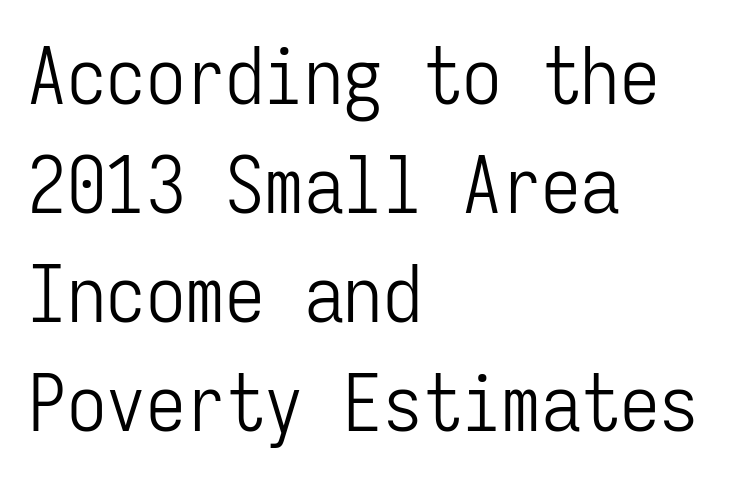
Bare-footed words on every line. Left-aligned paragraph, ragged on the right. The letters stand upright; this is a roman face. Stems and bowls with no extra thickness — not bold.
